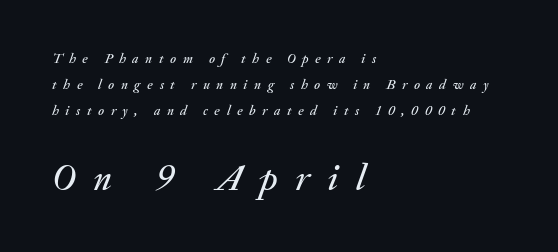
Tall strokes in this sample are angled rather than plumb. A bare baseline throughout the passage. Short note: letters widely spaced. The letters in the lower block stand taller than those in the block above. A classic flush-left, rag-right setting is used for this passage. The rendering uses natural spacing where letterforms have individual widths.
